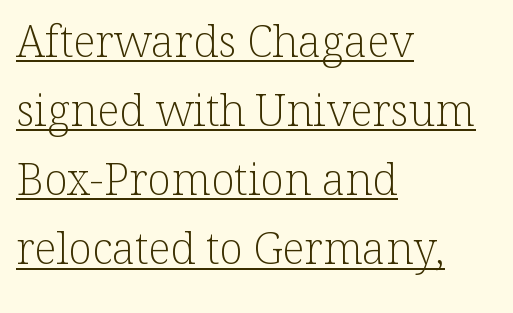
A classic flush-left, rag-right setting is used for this passage. Horizontal bands of white between lines are of average thickness. A typesetter would call this zero additional tracking. The glyphs are accompanied by a horizontal stroke just below them. Posture: upright roman. Think of a printed novel: that variable character pitch is what you see here.
